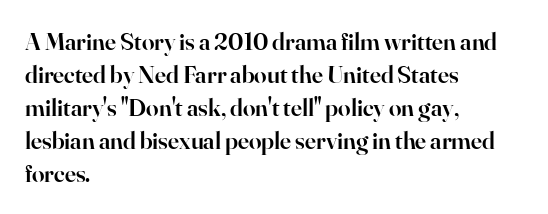
{"italic": "no", "bold": "semi", "underline": "no", "align": "left", "line_spacing": "normal", "line_spacing_ratio": 1.32, "letter_spacing": "normal", "letter_spacing_em": 0.0, "glyph_px": 25}
